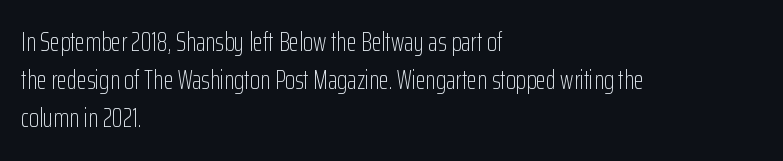
The image shows 26 px text type, upright; set left-aligned, normal line spacing (1.47x), normal letter spacing, not underlined.
